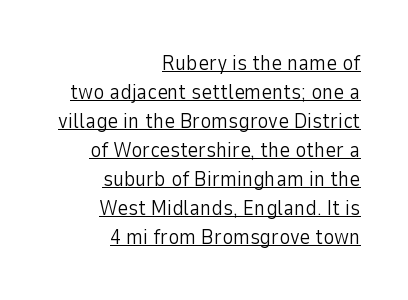
Q: Is the text bold? A: No.
Q: Is the text italic (slanted)? A: No, it is upright.
Q: Is the text underlined? A: Yes.
Q: How is the paragraph aligned? A: Right-aligned.
Q: Is the spacing between letters normal or unusually wide? A: Normal.
Q: Is the spacing between lines tight, normal or loose? A: Normal.
